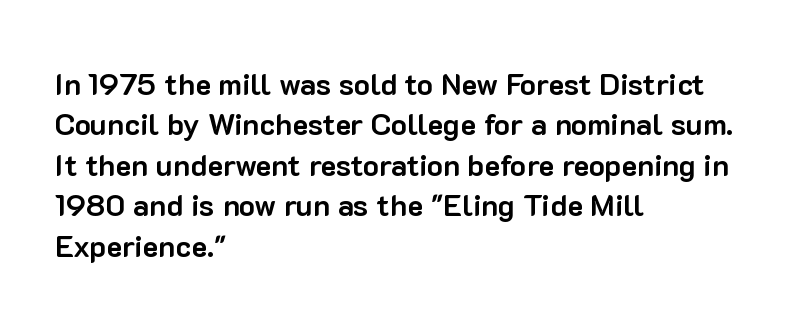
The image shows 30 px bold sans-serif type, upright; set left-aligned, normal line spacing (1.35x), normal letter spacing, not underlined; low stroke contrast and a medium x-height.
